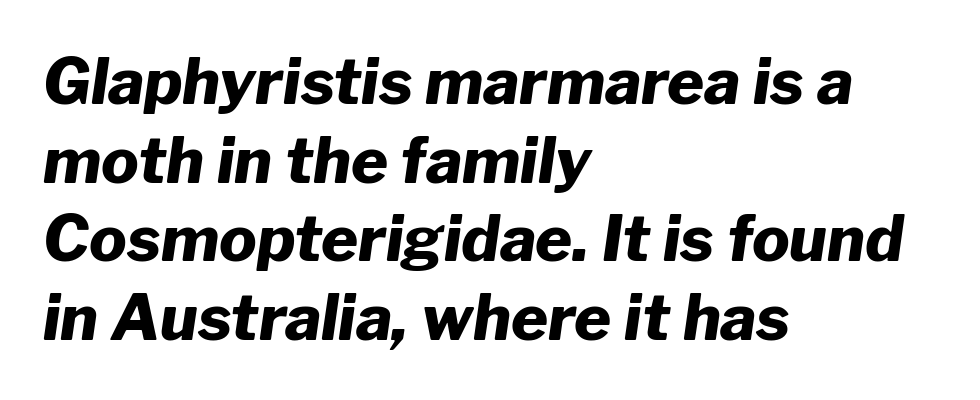
The image shows 63 px heavy type, italic (leaning right); set left-aligned, normal line spacing (1.25x), normal letter spacing, not underlined; low stroke contrast and a medium x-height.
